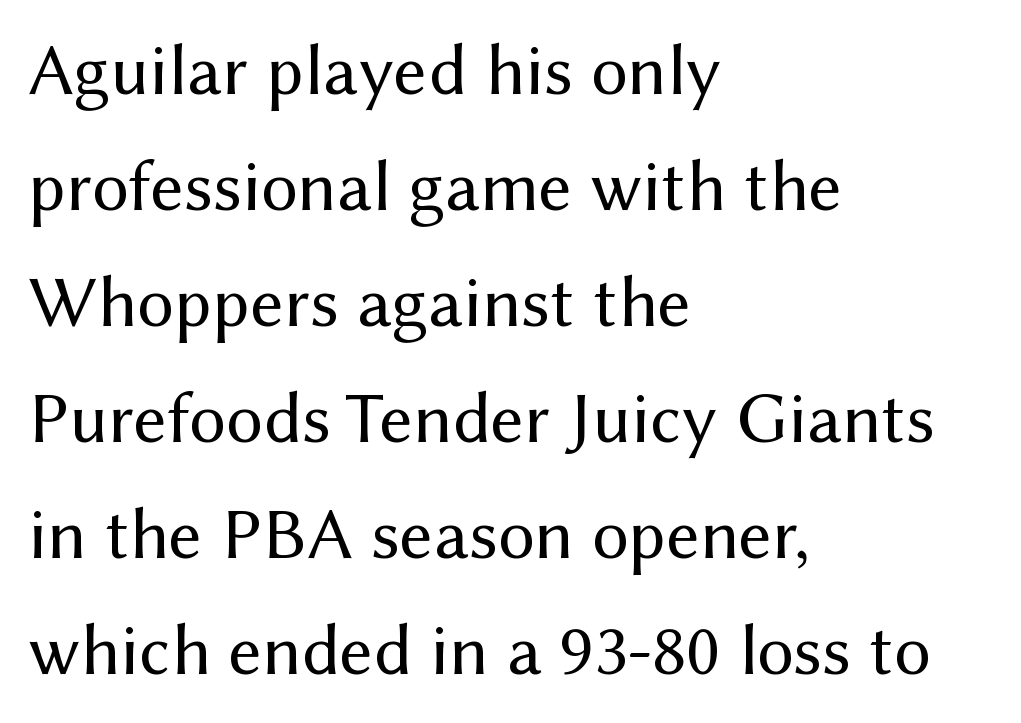
Q: Is the text bold? A: No.
Q: Is the text italic (slanted)? A: No, it is upright.
Q: Is the typeface a serif or a sans-serif typeface? A: Sans-serif.
Q: Is the text underlined? A: No.
Q: How is the paragraph aligned? A: Left-aligned.
Q: Is the spacing between letters normal or unusually wide? A: Normal.
Q: Is the spacing between lines tight, normal or loose? A: Normal.
Q: Width (condensed, normal, or wide)? A: Normal.
Q: Stroke contrast? A: Medium.
Q: x-height? A: Medium.
Q: Monospaced? A: No.
